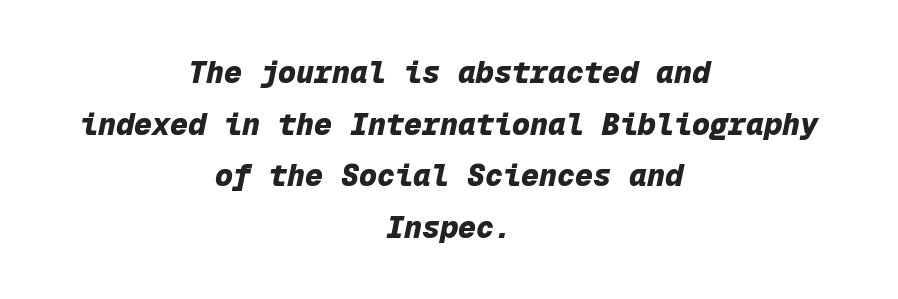
{"italic": "yes", "lean": "right", "slant_degrees": 12, "bold": "yes", "weight": "heavy", "width": "normal", "stroke_contrast": "low", "x_height": "medium", "monospaced": "yes", "underline": "no", "align": "center", "line_spacing_ratio": 1.72, "letter_spacing": "normal", "letter_spacing_em": 0.0, "glyph_px": 30}
